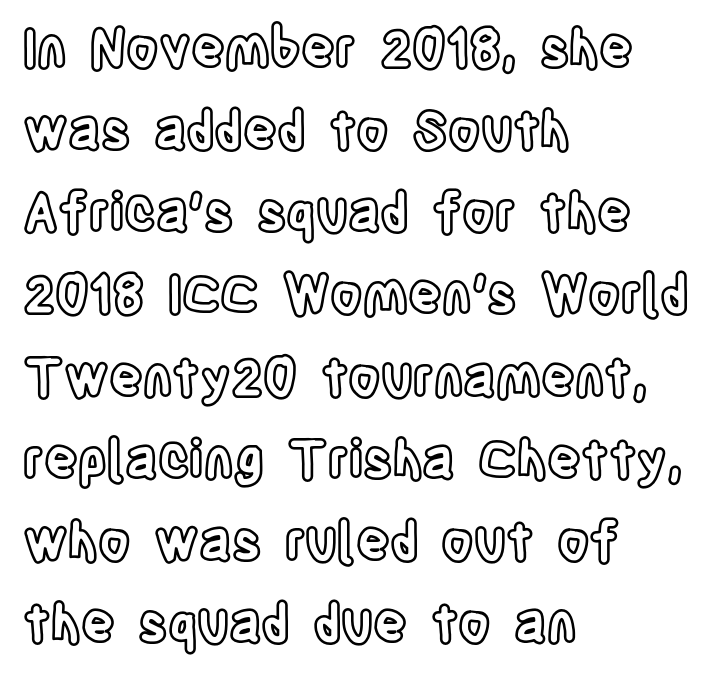
Q: Is the text italic (slanted)? A: No, it is upright.
Q: Is the text underlined? A: No.
Q: How is the paragraph aligned? A: Left-aligned.
Q: Is the spacing between letters normal or unusually wide? A: Normal.
Q: Is the spacing between lines tight, normal or loose? A: Normal.
Q: Width (condensed, normal, or wide)? A: Condensed.
Q: x-height? A: Large.
Q: Monospaced? A: No.
